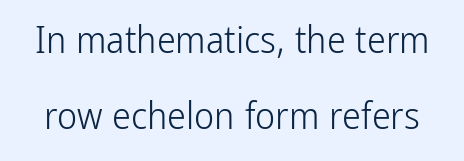
{"serif": "no", "italic": "no", "bold": "no", "weight": "light", "width": "condensed", "stroke_contrast": "low", "x_height": "medium", "monospaced": "no", "underline": "no", "line_spacing": "loose", "line_spacing_ratio": 1.99, "letter_spacing": "normal", "letter_spacing_em": 0.0, "glyph_px": 38}
